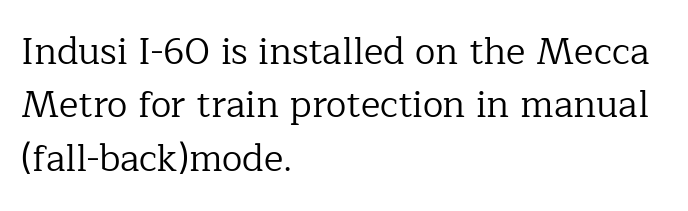
The image shows 37 px regular-weight serif type, upright; set left-aligned, normal line spacing (1.44x), normal letter spacing, not underlined; low stroke contrast and a medium x-height.
